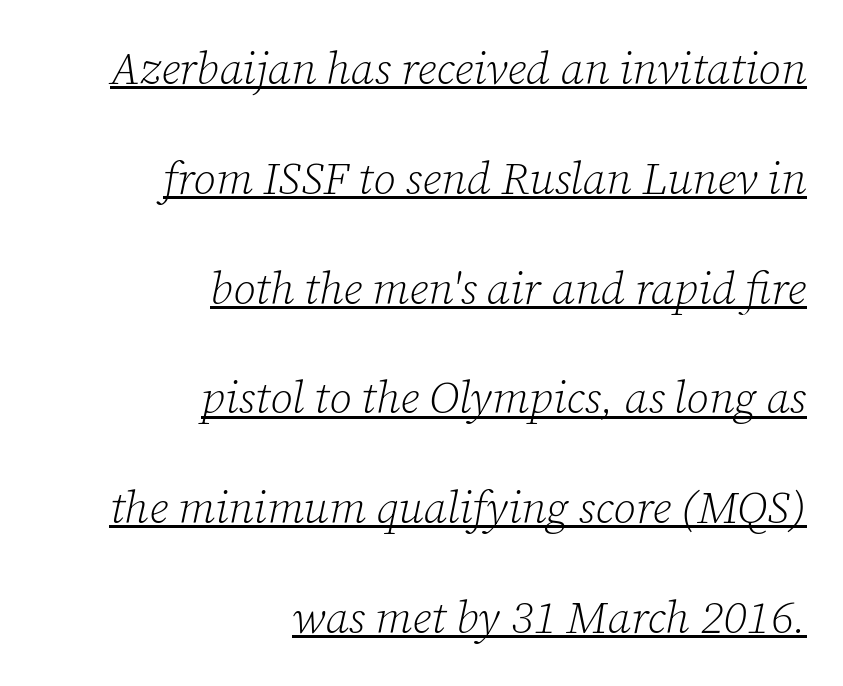
Q: Is the text bold? A: No.
Q: Is the text italic (slanted)? A: Yes, it leans right by about 12 degrees.
Q: Is the typeface a serif or a sans-serif typeface? A: Serif.
Q: Is the text underlined? A: Yes.
Q: How is the paragraph aligned? A: Right-aligned.
Q: Is the spacing between letters normal or unusually wide? A: Normal.
Q: Is the spacing between lines tight, normal or loose? A: Loose.
Q: Width (condensed, normal, or wide)? A: Normal.
Q: Stroke contrast? A: Low.
Q: x-height? A: Medium.
Q: Monospaced? A: No.
